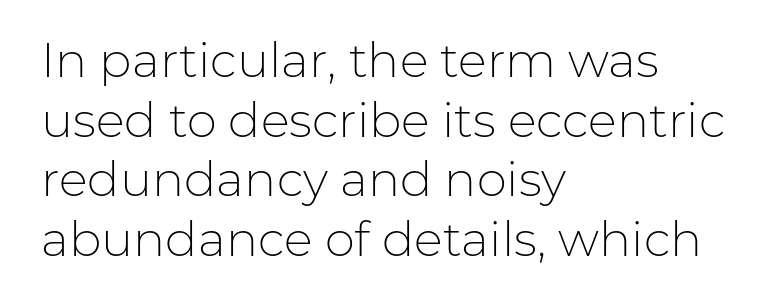
Q: Is the text bold? A: No.
Q: Is the text italic (slanted)? A: No, it is upright.
Q: Is the typeface a serif or a sans-serif typeface? A: Sans-serif.
Q: Is the text underlined? A: No.
Q: How is the paragraph aligned? A: Left-aligned.
Q: Is the spacing between letters normal or unusually wide? A: Normal.
Q: Width (condensed, normal, or wide)? A: Normal.
Q: Stroke contrast? A: Low.
Q: x-height? A: Medium.
Q: Monospaced? A: No.
